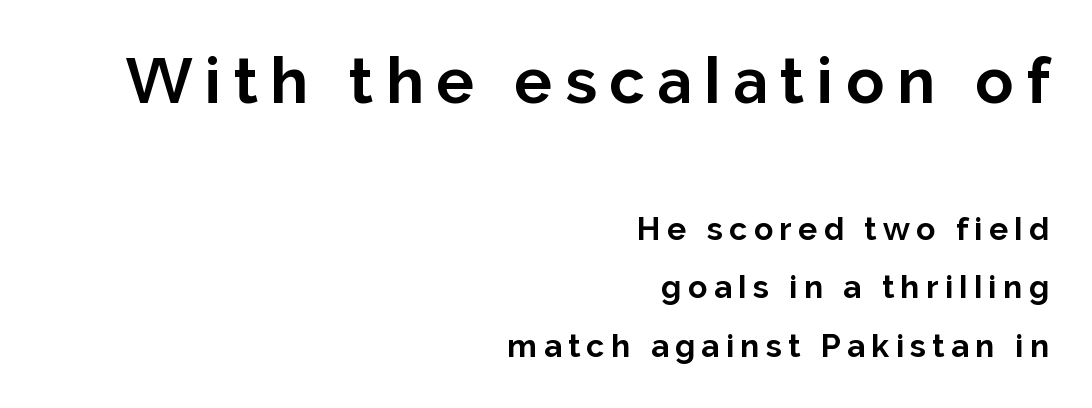
I'd call this a sans setting — the letters go barefoot. The axis of the letterforms is exactly vertical. Note the varied advance widths — an 'i' is clearly narrower than an 'm'. In terms of letterspacing, this is a distinctly airy, spread setting. Does the copy run flush right? Yes — the right margin is perfectly even.
